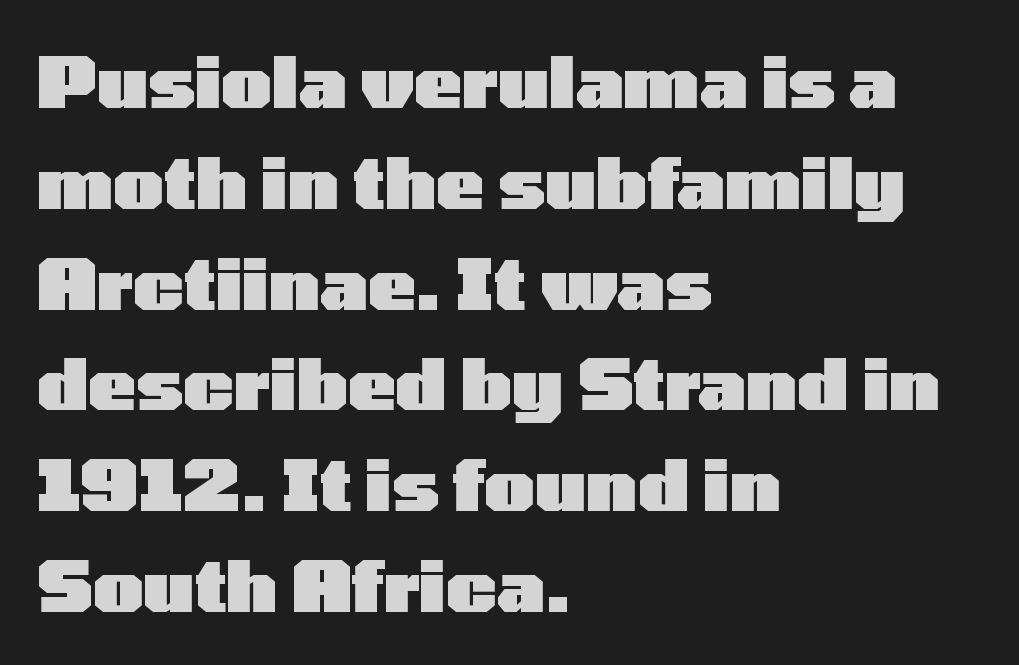
{"serif": "no", "italic": "no", "bold": "yes", "weight": "heavy", "width": "wide", "stroke_contrast": "low", "x_height": "medium", "monospaced": "no", "underline": "no", "align": "left", "line_spacing": "normal", "line_spacing_ratio": 1.42, "letter_spacing": "normal", "letter_spacing_em": 0.0, "glyph_px": 71}
